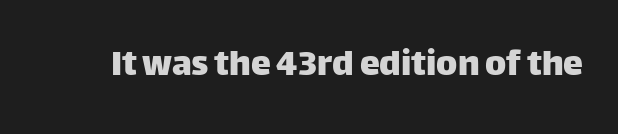
{"serif": "no", "italic": "no", "width": "normal", "stroke_contrast": "low", "x_height": "large", "monospaced": "no", "underline": "no", "letter_spacing": "normal", "letter_spacing_em": 0.0, "glyph_px": 40}
